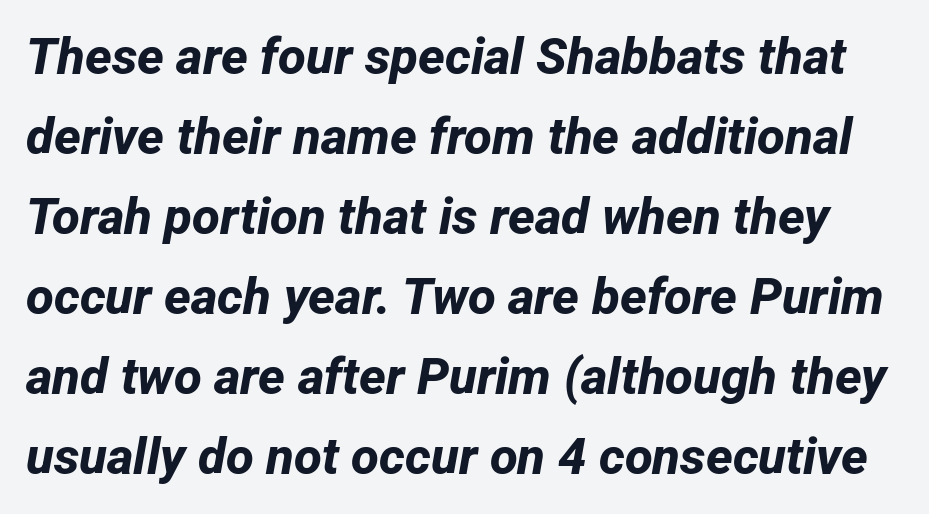
{"serif": "no", "bold": "yes", "weight": "bold", "width": "normal", "stroke_contrast": "low", "x_height": "medium", "monospaced": "no", "underline": "no", "line_spacing": "normal", "line_spacing_ratio": 1.57, "letter_spacing": "normal", "letter_spacing_em": 0.0, "glyph_px": 51}
